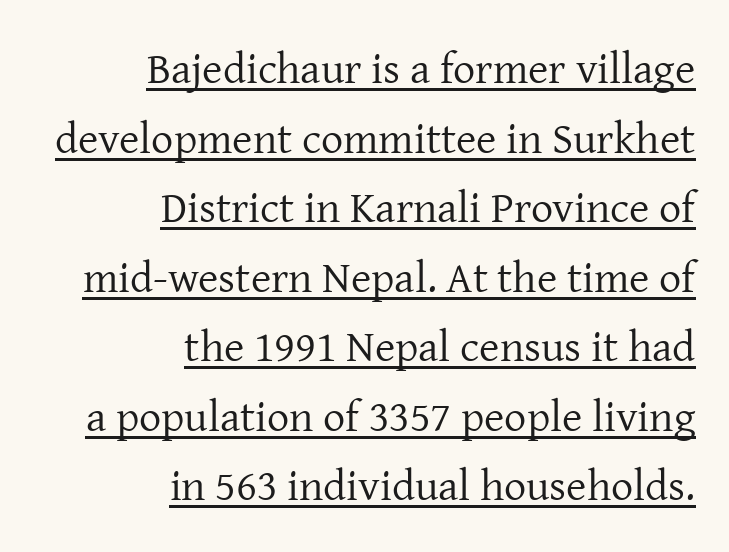
The image shows 44 px regular-weight serif type, upright; set right-aligned, normal line spacing (1.58x), normal letter spacing, underlined; low stroke contrast and a medium x-height.
